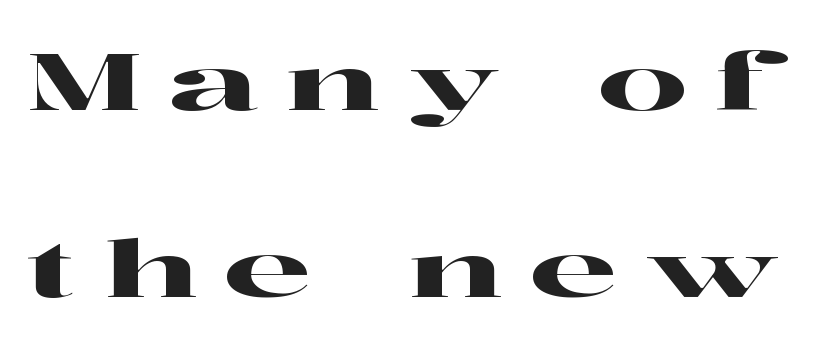
The image shows 79 px wide serif type, upright; set loose line spacing (2.37x), unusually wide letter spacing (+0.34 em), not underlined; high stroke contrast and a medium x-height.
